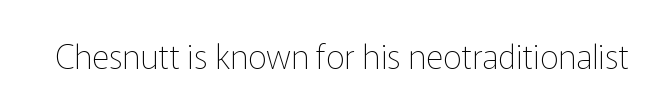
This sample has the flowing, uneven cadence of proportional lettering. Observe the absence of serifs on each vertical stroke in this sample. This sample uses an upright cut, with every glyph sitting square on the baseline. Just letters on the line, the space beneath them empty. This rendering leaves character spacing at its baseline value.
